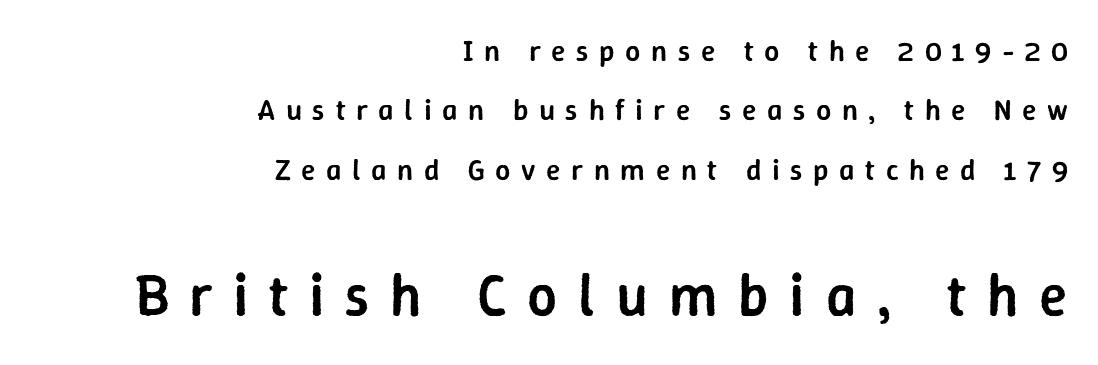
The horizontal fit of the characters is loose and conspicuously gappy. Is there much room between lines? Yes — plenty of vertical air separates them. These lines are composed in type without serifs. A student would call this right alignment; a typographer would say flush right, rag left. Letters rest on an invisible, unmarked baseline.
